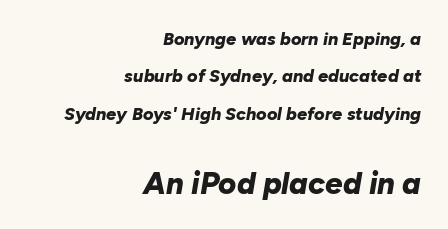
The image shows 31 px bold type, italic (leaning right); set right-aligned, loose line spacing (2.07x), normal letter spacing, not underlined; the second (bottom) block is 1.72x larger; low stroke contrast and a medium x-height.
